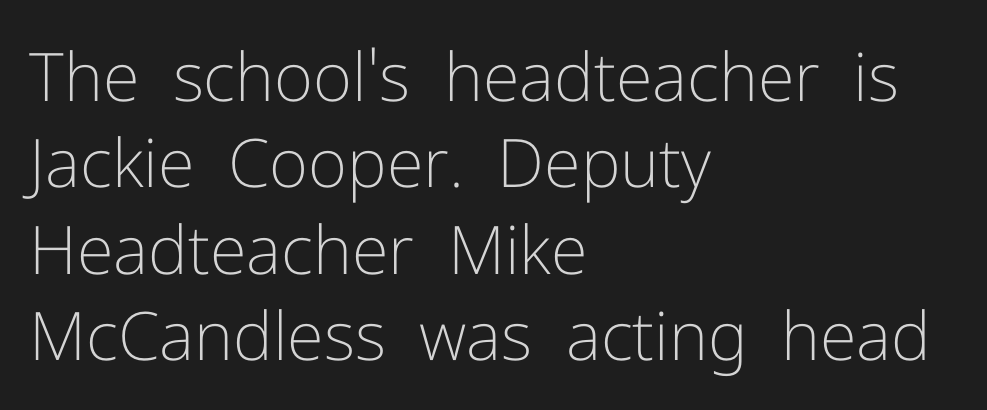
Upright lettering throughout. The area under the type is left untouched. Casual observation: everything's shoved over to the left. You could call the tracking neutral — neither tight nor loose. A sans-serif font was chosen for this passage.
